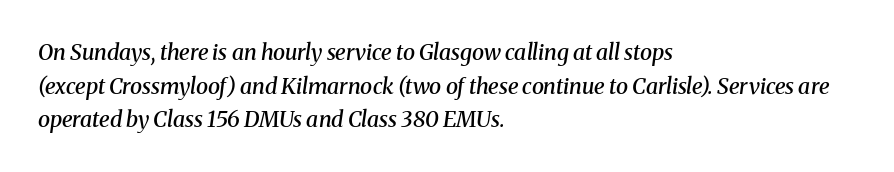
These lines sit exactly where default settings would place them. Rendered with sloped, italic letterforms. A bare baseline throughout the passage. Spacing between characters is what you'd get straight out of the box. This rendering uses left alignment, leaving the right contour irregular. This is the in-between weight designers call semibold or demi.
